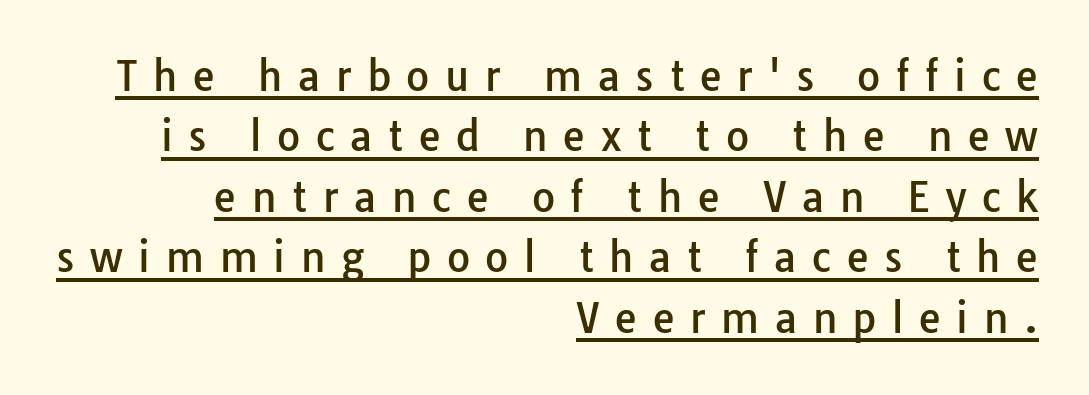
Q: Is the text italic (slanted)? A: No, it is upright.
Q: Is the typeface a serif or a sans-serif typeface? A: Sans-serif.
Q: Is the text underlined? A: Yes.
Q: How is the paragraph aligned? A: Right-aligned.
Q: Is the spacing between letters normal or unusually wide? A: Unusually wide.
Q: Is the spacing between lines tight, normal or loose? A: Normal.
Q: Width (condensed, normal, or wide)? A: Normal.
Q: Stroke contrast? A: Low.
Q: x-height? A: Medium.
Q: Monospaced? A: No.
